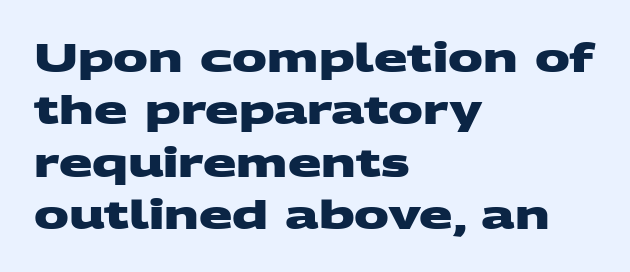
The foot of each line stays bare and open. Honestly, the letter spacing is just normal — you wouldn't notice it. The rendering shows plain stroke endings on the letterforms — a sans-serif design. Visually the block forms a straight wall on the left and a jagged coastline on the right. Strokes here are thick enough to call this a true bold.
